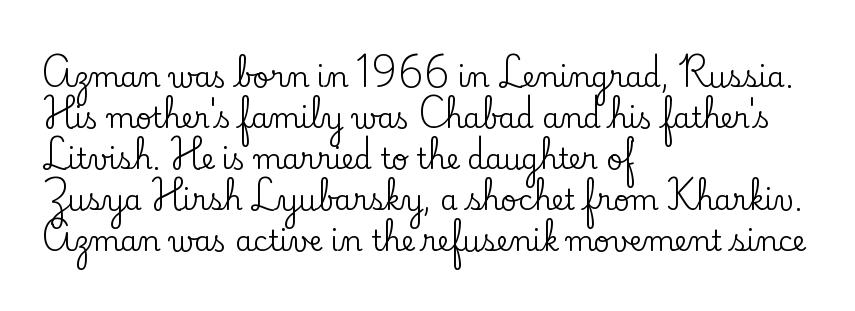
The image shows 28 px serif type, upright; set left-aligned, normal line spacing (1.46x), normal letter spacing, not underlined; low stroke contrast and a small x-height.
